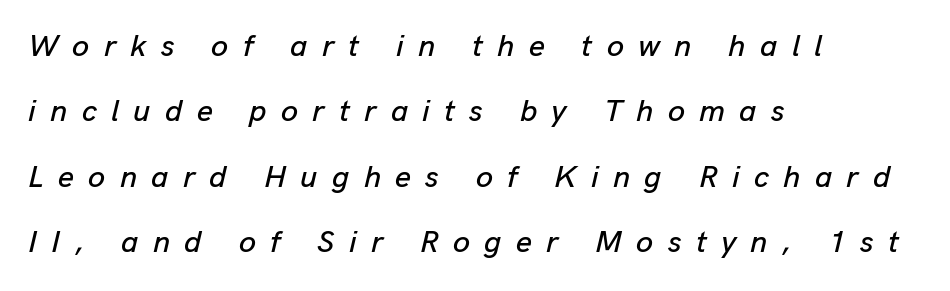
{"italic": "yes", "lean": "right", "slant_degrees": 13, "width": "normal", "stroke_contrast": "low", "x_height": "medium", "monospaced": "no", "underline": "no", "align": "left", "line_spacing": "loose", "line_spacing_ratio": 2.11, "letter_spacing": "wide", "letter_spacing_em": 0.46, "glyph_px": 31}
